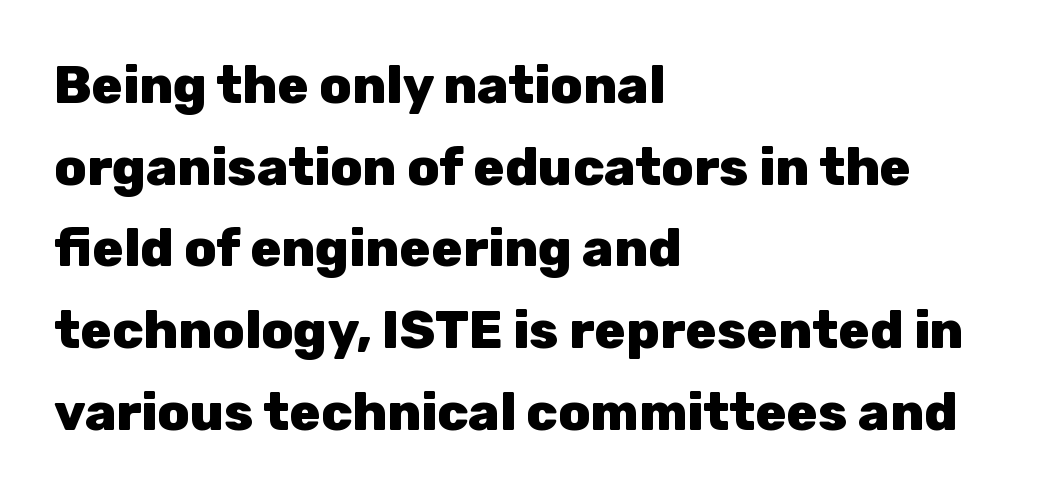
{"serif": "no", "italic": "no", "bold": "yes", "weight": "heavy", "width": "normal", "stroke_contrast": "low", "x_height": "medium", "monospaced": "no", "underline": "no", "align": "left", "line_spacing": "normal", "line_spacing_ratio": 1.57, "letter_spacing": "normal", "letter_spacing_em": 0.0, "glyph_px": 52}
